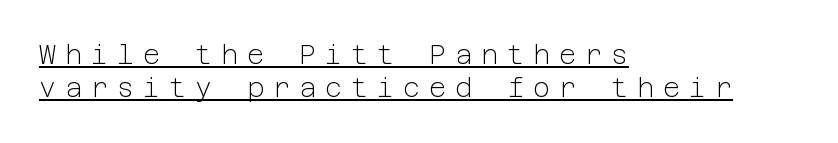
{"italic": "no", "bold": "no", "underline": "yes", "align": "left", "line_spacing": "normal", "line_spacing_ratio": 1.28, "letter_spacing": "wide", "letter_spacing_em": 0.35, "glyph_px": 26}
